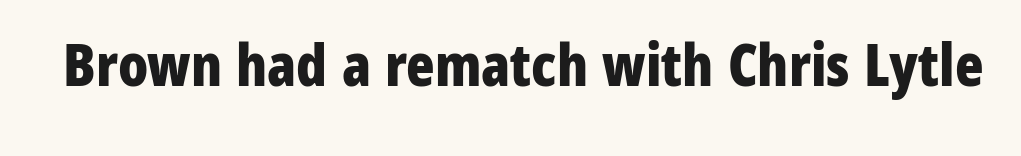
The image shows 59 px bold, condensed sans-serif type, upright; set normal letter spacing, not underlined; low stroke contrast and a medium x-height.
